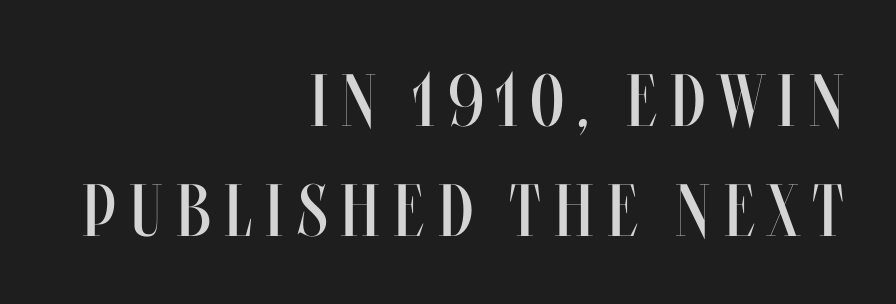
This sample has the flowing, uneven cadence of proportional lettering. Check under the words: just untouched page. Evenly set lines give the paragraph a standard silhouette. Vertical stems look standard width or narrower in stroke.
